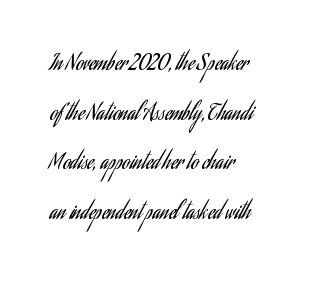
Q: Is the text bold? A: No.
Q: Is the text italic (slanted)? A: Yes.
Q: Is the text underlined? A: No.
Q: How is the paragraph aligned? A: Left-aligned.
Q: Is the spacing between letters normal or unusually wide? A: Normal.
Q: Is the spacing between lines tight, normal or loose? A: Loose.
